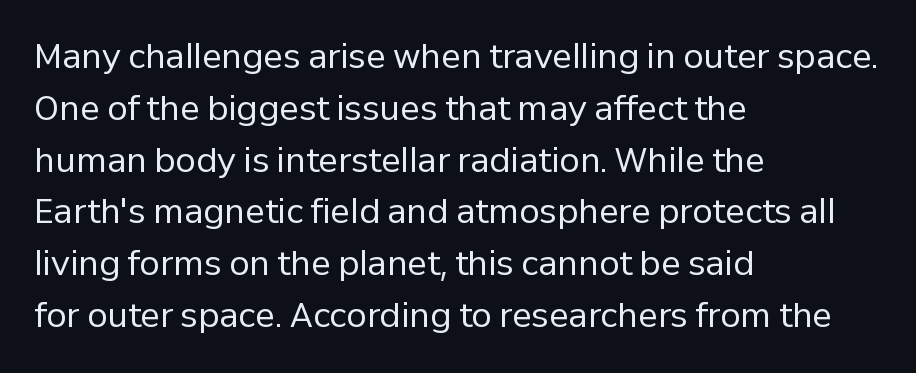
{"serif": "no", "italic": "no", "bold": "no", "weight": "regular", "width": "normal", "stroke_contrast": "low", "x_height": "medium", "monospaced": "no", "underline": "no", "align": "left", "line_spacing": "normal", "line_spacing_ratio": 1.57, "letter_spacing": "normal", "letter_spacing_em": 0.0, "glyph_px": 33}
